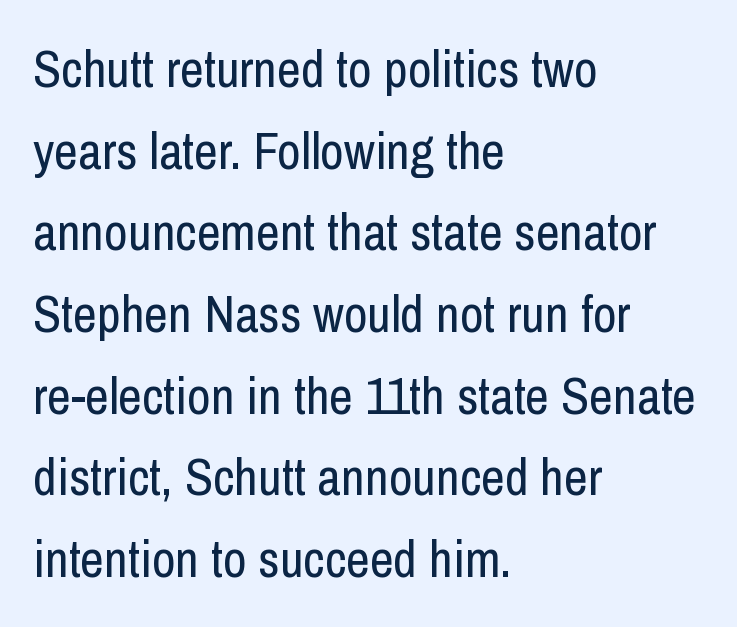
The paragraph has a hard left edge and a soft right edge. A clean baseline with only descenders dipping below it. Evenly set lines give the paragraph a standard silhouette. The passage shown is not bold in any degree. Classification — sans serif.
